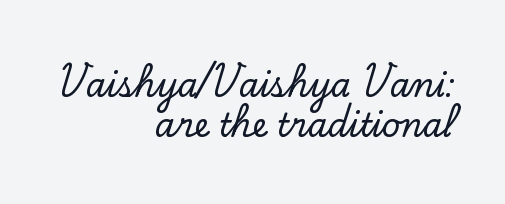
{"serif": "yes", "width": "normal", "stroke_contrast": "low", "x_height": "small", "monospaced": "no", "underline": "no", "align": "right", "line_spacing": "normal", "line_spacing_ratio": 1.26, "letter_spacing": "normal", "letter_spacing_em": 0.0, "glyph_px": 32}
